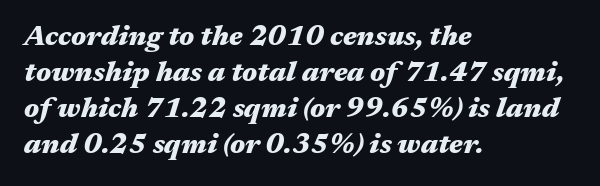
The image shows 28 px heavy, wide type, italic (leaning right); set left-aligned, normal line spacing (1.29x), normal letter spacing, not underlined; medium stroke contrast and a medium x-height.
